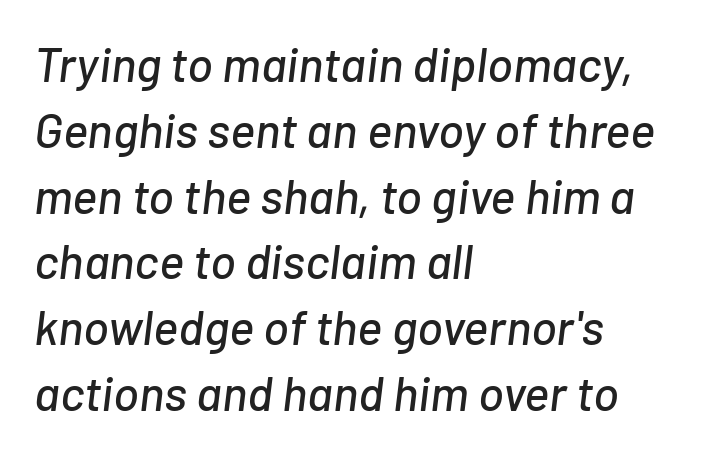
Casual observation: everything's shoved over to the left. The passage shown has conventional tracking throughout. Looks like regular typesetting: each glyph gets only the width it needs. No word sits above an underline. The typography opts for an oblique posture over an upright one. Leading matches the norm, producing a regular column.
